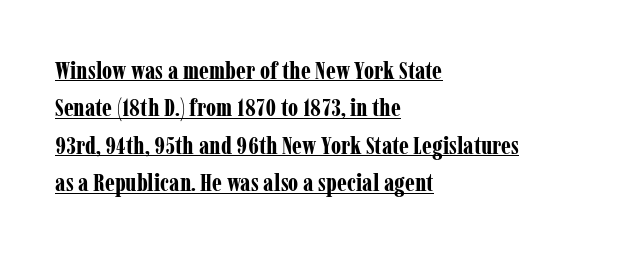
Weight check: bold — yes, fully. Italic: no, the glyphs are upright roman. Glyph-to-glyph distance matches everyday printed text. The space between consecutive lines is moderate. Line beginnings align vertically; line endings do not.
